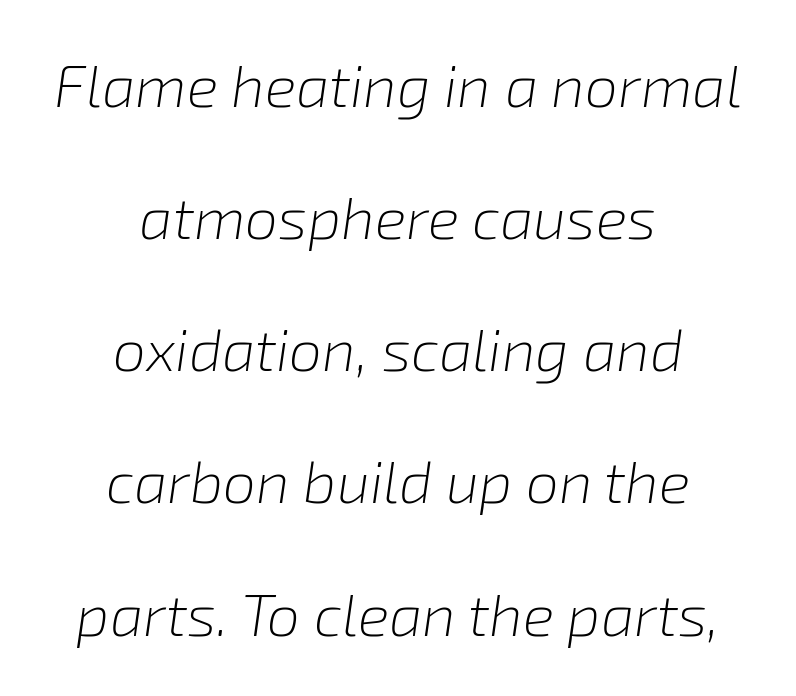
Letters rest on an invisible, unmarked baseline. A typesetter would mark this as italic. Short and long lines alike share a common midpoint. The line-height multiplier appears high, well above default.
